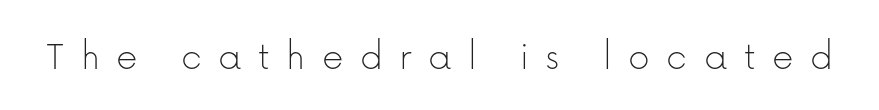
The space beneath each line is pristine and unruled. Proportional: the letters do not fall into vertical columns. Tracking value appears strongly positive — letters spread wide. Does the type have serifs? No, each stem ends abruptly. These lines were composed using upright roman letters.
